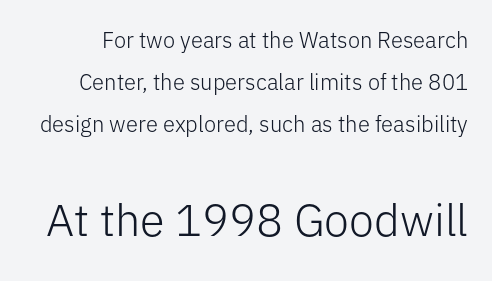
Q: Is the text bold? A: No.
Q: Is the text italic (slanted)? A: No, it is upright.
Q: Is the typeface a serif or a sans-serif typeface? A: Sans-serif.
Q: Is the text underlined? A: No.
Q: Is the spacing between letters normal or unusually wide? A: Normal.
Q: Is the spacing between lines tight, normal or loose? A: Loose.
Q: Which block of text is set in a larger size, the first (top) or the second (bottom)? A: The second (bottom) one.
Q: Width (condensed, normal, or wide)? A: Normal.
Q: Stroke contrast? A: Low.
Q: x-height? A: Medium.
Q: Monospaced? A: No.
